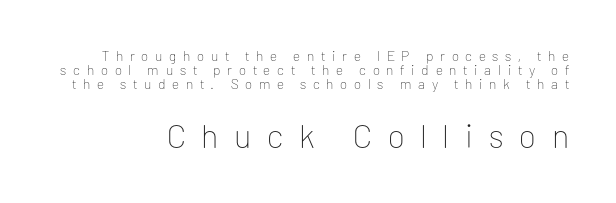
Short note: letters widely spaced. No feet cap the strokes, marking this as sans-serif type. In this sample the second text group is rendered at the bigger scale. Stroke thickness stays within the range of a standard reading face or lighter.
